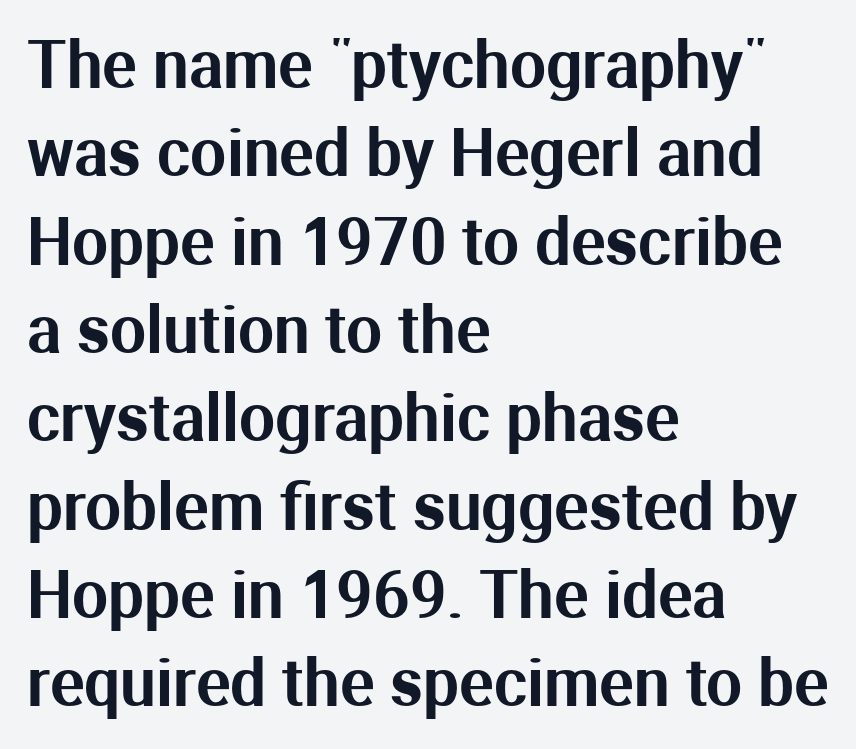
A typesetter would mark this as roman, not italic. Underlining? Definitely not there. In terms of letterspacing, this is plain default setting. Spacing verdict: proportional, widths tailored to each character. Compared with a centered layout, this one pins lines to the left instead.
